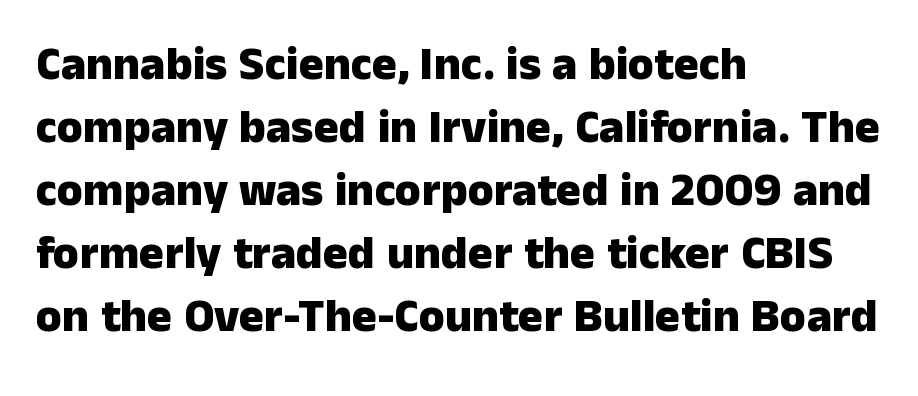
{"serif": "no", "italic": "no", "bold": "yes", "weight": "heavy", "width": "normal", "stroke_contrast": "low", "x_height": "medium", "monospaced": "no", "underline": "no", "align": "left", "line_spacing": "normal", "line_spacing_ratio": 1.34, "letter_spacing": "normal", "letter_spacing_em": 0.0, "glyph_px": 47}
